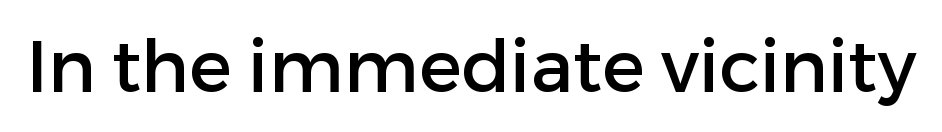
The image shows 72 px sans-serif type, upright; set normal letter spacing, not underlined; low stroke contrast and a medium x-height.
